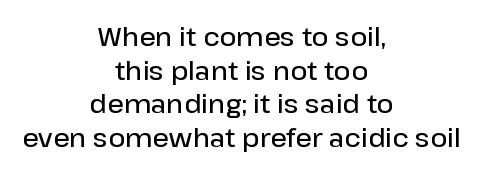
{"italic": "no", "bold": "semi", "underline": "no", "align": "center", "line_spacing": "normal", "line_spacing_ratio": 1.29, "letter_spacing": "normal", "letter_spacing_em": 0.0, "glyph_px": 26}
